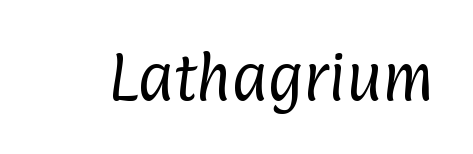
Q: Is the text bold? A: No.
Q: Is the typeface a serif or a sans-serif typeface? A: Sans-serif.
Q: Is the text underlined? A: No.
Q: Is the spacing between letters normal or unusually wide? A: Normal.
Q: Width (condensed, normal, or wide)? A: Condensed.
Q: Stroke contrast? A: Low.
Q: x-height? A: Medium.
Q: Monospaced? A: No.
